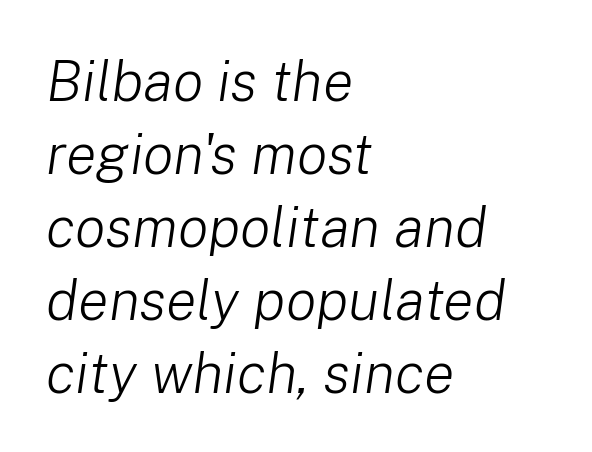
The image shows 57 px light type, italic (leaning right); set left-aligned, normal line spacing (1.28x), normal letter spacing, not underlined; low stroke contrast and a medium x-height.
